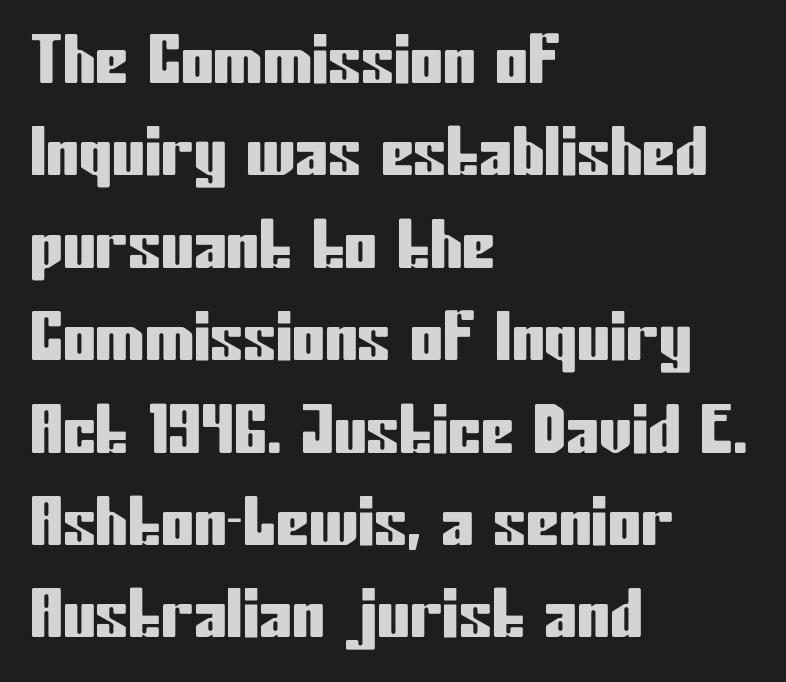
{"serif": "no", "italic": "no", "width": "condensed", "stroke_contrast": "low", "x_height": "medium", "monospaced": "no", "underline": "no", "align": "left", "line_spacing": "normal", "line_spacing_ratio": 1.4, "letter_spacing": "normal", "letter_spacing_em": 0.0, "glyph_px": 66}
